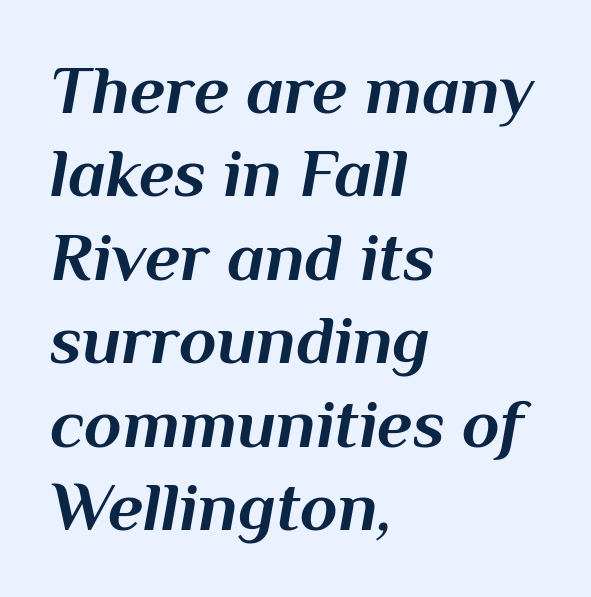
The image shows 69 px bold type, italic (leaning right); set left-aligned, line spacing 1.21x, normal letter spacing, not underlined; medium stroke contrast and a medium x-height.
